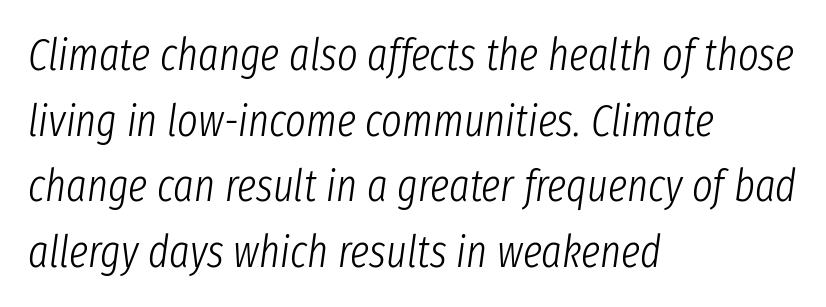
The weight would be labelled regular, book, light, or lighter still. Students, note that the glyphs here touch the page at normal intervals. Note the varied advance widths — an 'i' is clearly narrower than an 'm'. The string is rendered with underlining switched off. The lettering tilts uniformly, giving the passage an italic look. Alignment: flush left.
